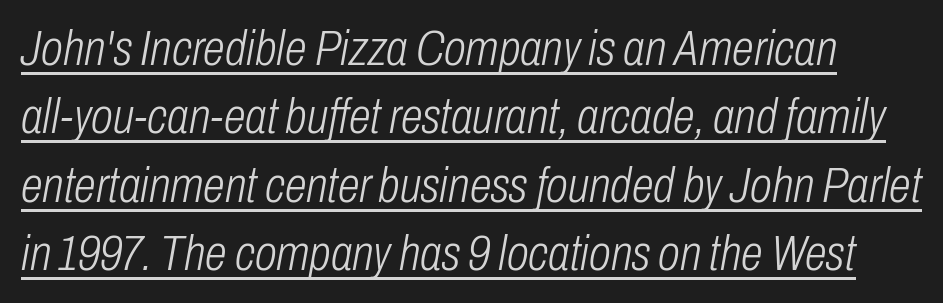
Italic? Definitely — the glyphs are oblique. Beneath each row of characters lies a ruled line. This is not heavy type; no bold has been used. A typesetter would call this zero additional tracking. Is there much room between lines? A standard amount, neither cramped nor airy.
